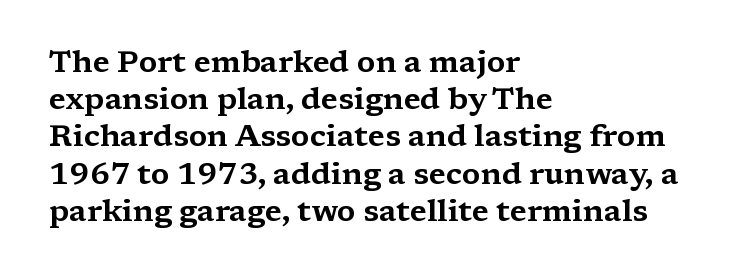
Q: Is the text italic (slanted)? A: No, it is upright.
Q: Is the typeface a serif or a sans-serif typeface? A: Serif.
Q: Is the text underlined? A: No.
Q: How is the paragraph aligned? A: Left-aligned.
Q: Is the spacing between letters normal or unusually wide? A: Normal.
Q: Width (condensed, normal, or wide)? A: Wide.
Q: Stroke contrast? A: Medium.
Q: x-height? A: Medium.
Q: Monospaced? A: No.
